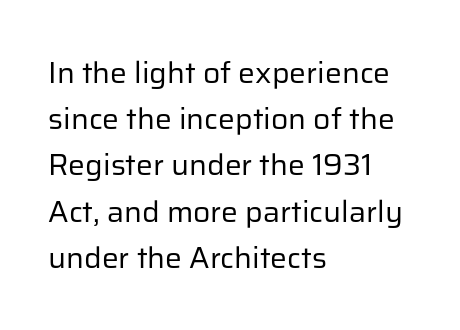
Anything drawn beneath the words? Only blank space. Letters have the restrained weight of plain body copy at most. Letter spacing: default. How would I describe the line gaps? Plain and ordinary. Left-aligned paragraph, ragged on the right.
